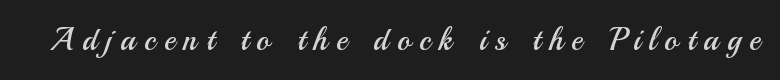
Q: Is the text bold? A: No.
Q: Is the text italic (slanted)? A: Yes.
Q: Is the typeface a serif or a sans-serif typeface? A: Sans-serif.
Q: Is the text underlined? A: No.
Q: Is the spacing between letters normal or unusually wide? A: Unusually wide.
Q: Width (condensed, normal, or wide)? A: Normal.
Q: Stroke contrast? A: Medium.
Q: x-height? A: Small.
Q: Monospaced? A: No.
